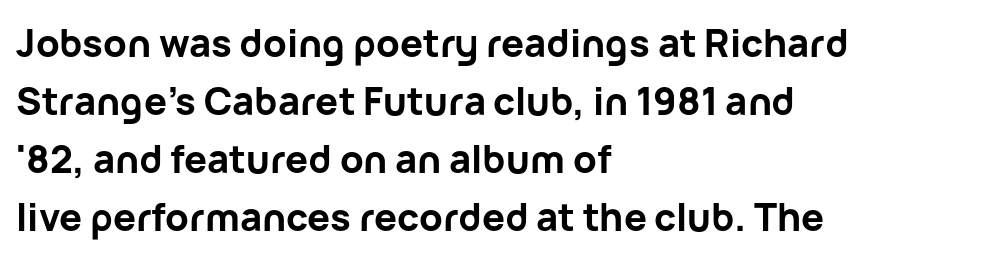
The passage shown is not underscored anywhere. This sample uses a sans-serif face. Upright lettering throughout. Typeset ragged right — the left edge is the straight one.
